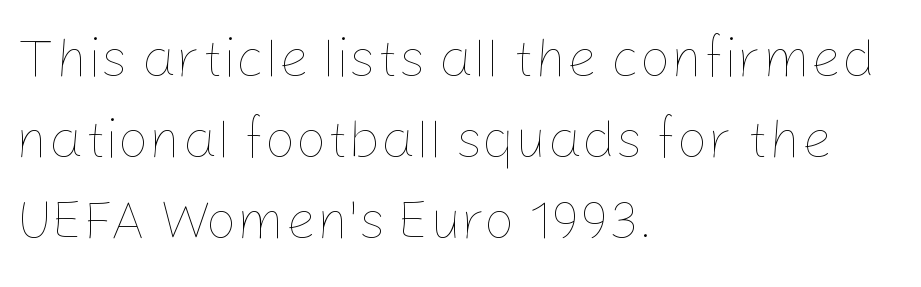
{"italic": "no", "bold": "no", "weight": "thin", "width": "normal", "stroke_contrast": "low", "x_height": "medium", "monospaced": "no", "underline": "no", "align": "left", "line_spacing": "normal", "line_spacing_ratio": 1.47, "letter_spacing": "normal", "letter_spacing_em": 0.0, "glyph_px": 55}
